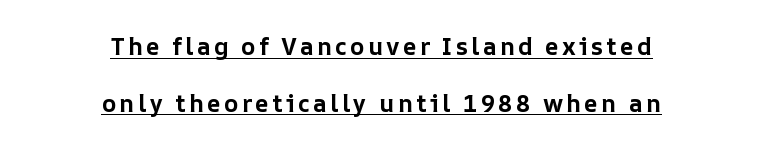
Q: Is the text bold? A: Yes.
Q: Is the text italic (slanted)? A: No, it is upright.
Q: Is the text underlined? A: Yes.
Q: How is the paragraph aligned? A: Centered.
Q: Is the spacing between lines tight, normal or loose? A: Loose.
